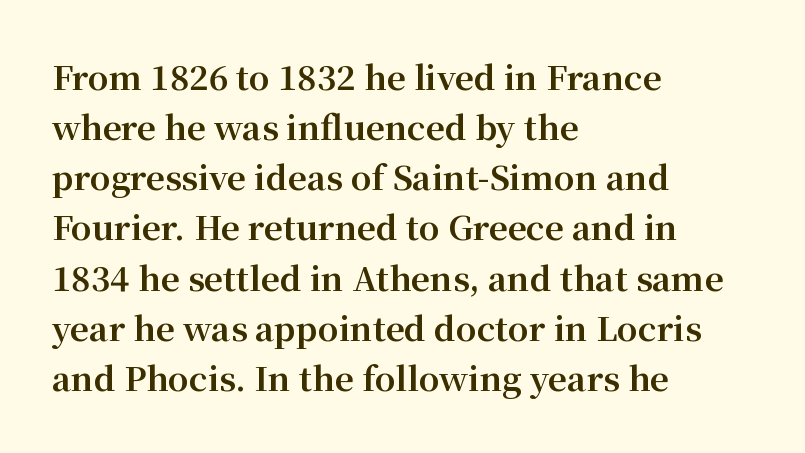
The image shows 33 px bold serif type, upright; set left-aligned, normal line spacing (1.52x), normal letter spacing, not underlined; medium stroke contrast and a medium x-height.
